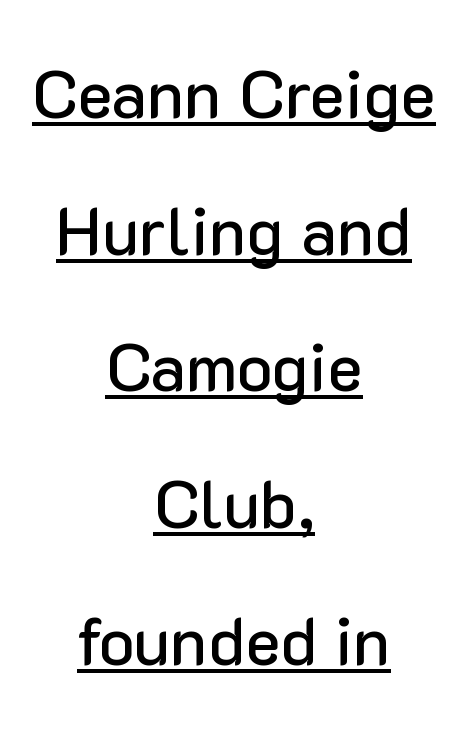
{"serif": "no", "italic": "no", "width": "normal", "stroke_contrast": "low", "x_height": "medium", "monospaced": "no", "underline": "yes", "align": "center", "line_spacing": "loose", "line_spacing_ratio": 2.04, "letter_spacing": "normal", "letter_spacing_em": 0.0, "glyph_px": 67}
